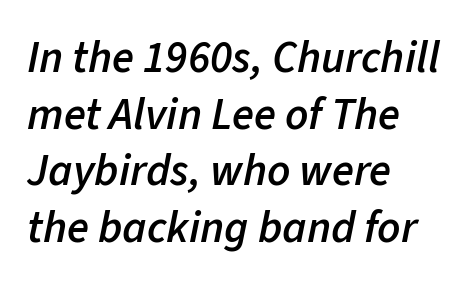
No extra tracking has been applied to these lines. A somewhat darkened texture: the type is semibold rather than bold. The rag falls on the right side of this text block. Bare-footed words on every line. What's the leading like? Ordinary, nothing unusual. This sample has the flowing, uneven cadence of proportional lettering.
